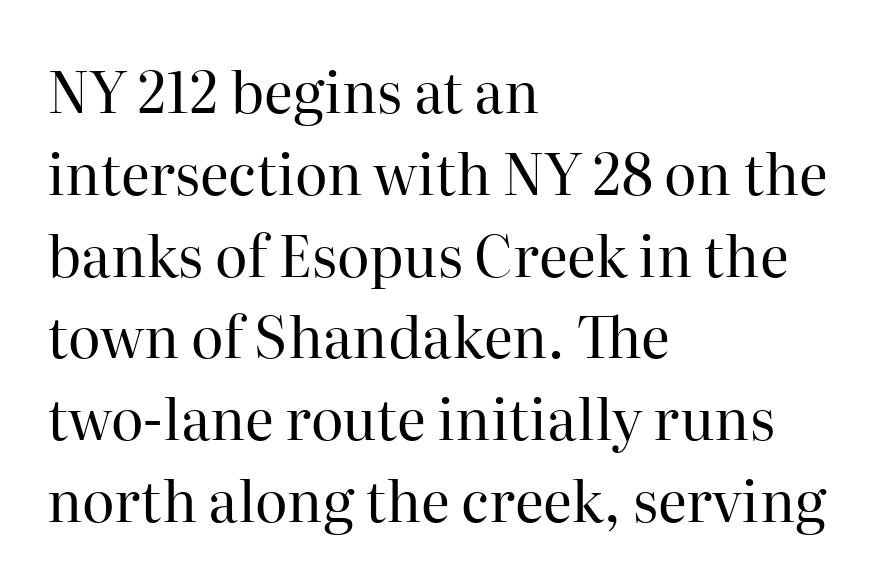
The image shows 56 px regular-weight serif type, upright; set left-aligned, normal line spacing (1.46x), normal letter spacing, not underlined; high stroke contrast and a medium x-height.
